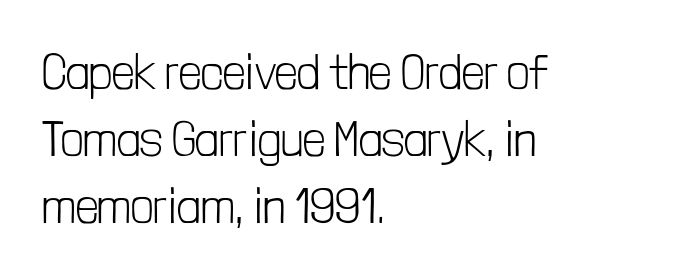
Q: Is the text bold? A: No.
Q: Is the text italic (slanted)? A: No, it is upright.
Q: Is the typeface a serif or a sans-serif typeface? A: Sans-serif.
Q: Is the text underlined? A: No.
Q: How is the paragraph aligned? A: Left-aligned.
Q: Is the spacing between letters normal or unusually wide? A: Normal.
Q: Is the spacing between lines tight, normal or loose? A: Normal.
Q: Width (condensed, normal, or wide)? A: Condensed.
Q: Stroke contrast? A: Low.
Q: x-height? A: Medium.
Q: Monospaced? A: No.
